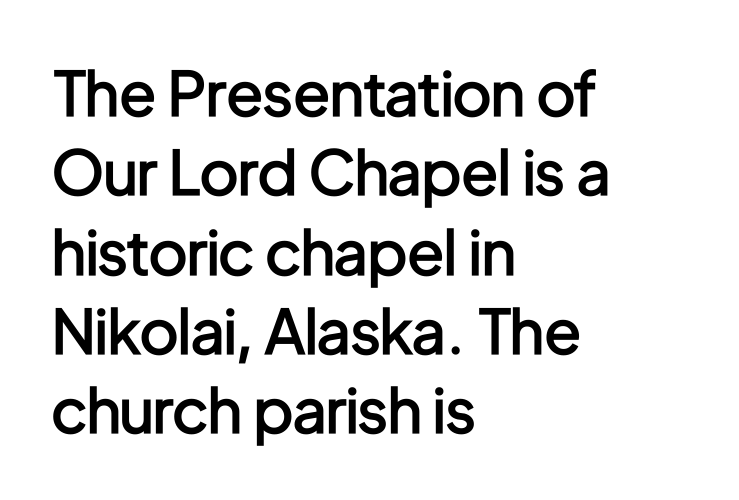
The image shows 61 px semibold, condensed sans-serif type, upright; set left-aligned, normal line spacing (1.3x), normal letter spacing, not underlined; low stroke contrast and a medium x-height.
